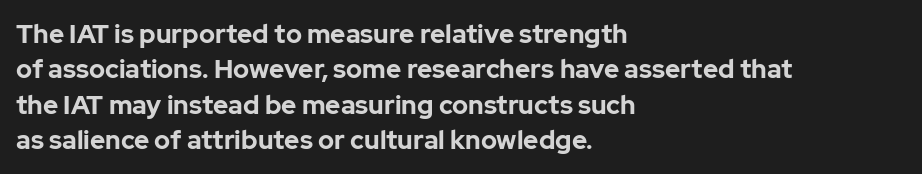
Q: Is the text bold? A: Yes.
Q: Is the text italic (slanted)? A: No, it is upright.
Q: Is the text underlined? A: No.
Q: How is the paragraph aligned? A: Left-aligned.
Q: Is the spacing between letters normal or unusually wide? A: Normal.
Q: Is the spacing between lines tight, normal or loose? A: Normal.
